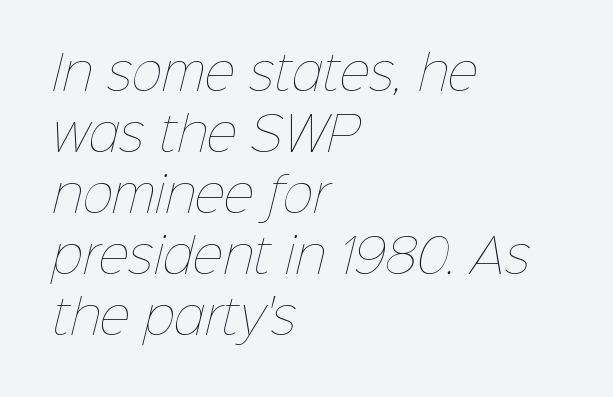
The image shows 47 px thin type; set left-aligned, normal line spacing (1.3x), normal letter spacing, not underlined; low stroke contrast and a medium x-height.
